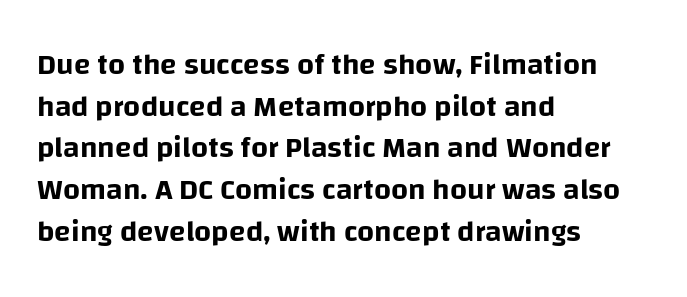
Q: Is the text italic (slanted)? A: No, it is upright.
Q: Is the typeface a serif or a sans-serif typeface? A: Sans-serif.
Q: Is the text underlined? A: No.
Q: How is the paragraph aligned? A: Left-aligned.
Q: Is the spacing between letters normal or unusually wide? A: Normal.
Q: Is the spacing between lines tight, normal or loose? A: Normal.
Q: Width (condensed, normal, or wide)? A: Normal.
Q: Stroke contrast? A: Low.
Q: x-height? A: Large.
Q: Monospaced? A: No.
